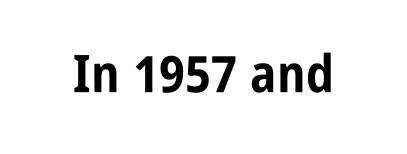
The type is set solid horizontally, with unmodified tracking. The passage shown is emphatically bold. The lettering holds an erect, upright posture throughout. Glance below the letters and you will spot only blank space. Is this a fixed-width face? No — the glyphs have proportional, varying widths.
